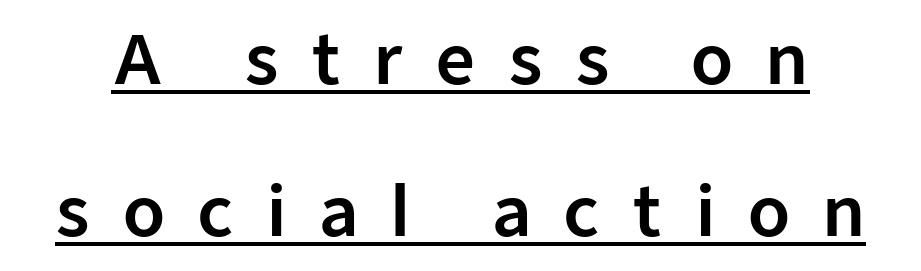
Display-style spreading of the glyphs; the letterfit is very open. Posture: vertical. This sample uses a sans-serif face. The space between consecutive lines is lavish. Has an underline been added? It has. You could not count columns in this text — the font is proportionally spaced.
